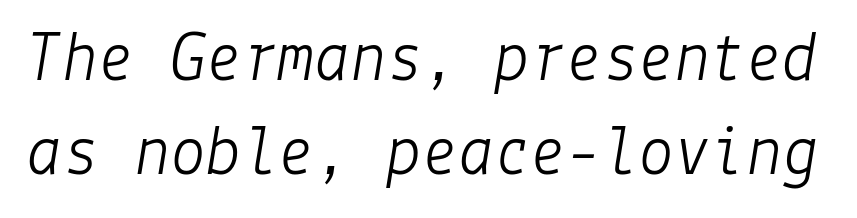
The image shows 72 px light type, italic (leaning right); set normal line spacing (1.3x), normal letter spacing, not underlined; low stroke contrast and a medium x-height.
